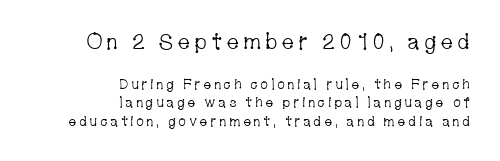
The image shows 22 px text type, upright; set right-aligned, normal line spacing (1.33x), not underlined; the first (top) block is 1.57x larger.
